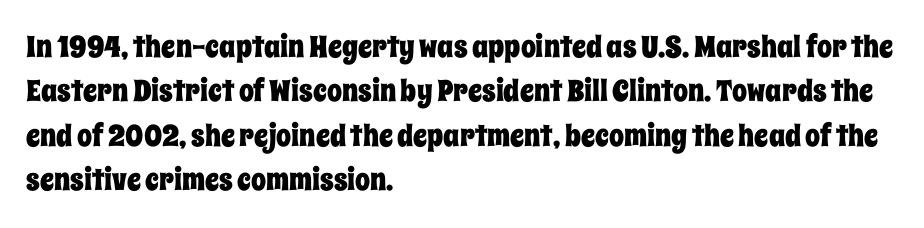
{"italic": "no", "width": "condensed", "stroke_contrast": "low", "x_height": "large", "monospaced": "no", "underline": "no", "align": "left", "line_spacing": "normal", "line_spacing_ratio": 1.48, "letter_spacing": "normal", "letter_spacing_em": 0.0, "glyph_px": 30}
